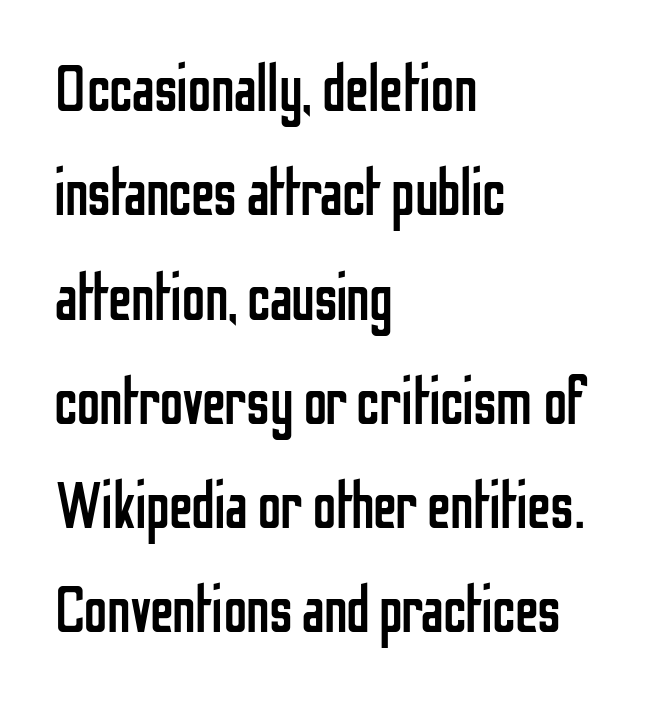
These lines are rendered in a variable-pitch font. This is roman type, the default non-slanted kind. Does the leading feel generous? No, just average. The typesetter chose a ragged-right arrangement here.
